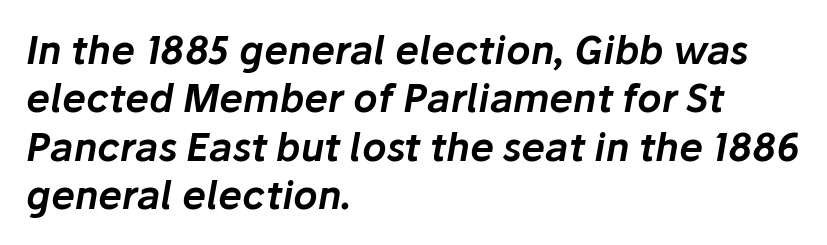
Q: Is the text italic (slanted)? A: Yes, it leans right by about 10 degrees.
Q: Is the text underlined? A: No.
Q: How is the paragraph aligned? A: Left-aligned.
Q: Is the spacing between letters normal or unusually wide? A: Normal.
Q: Is the spacing between lines tight, normal or loose? A: Normal.
Q: Width (condensed, normal, or wide)? A: Normal.
Q: Stroke contrast? A: Low.
Q: x-height? A: Medium.
Q: Monospaced? A: No.
